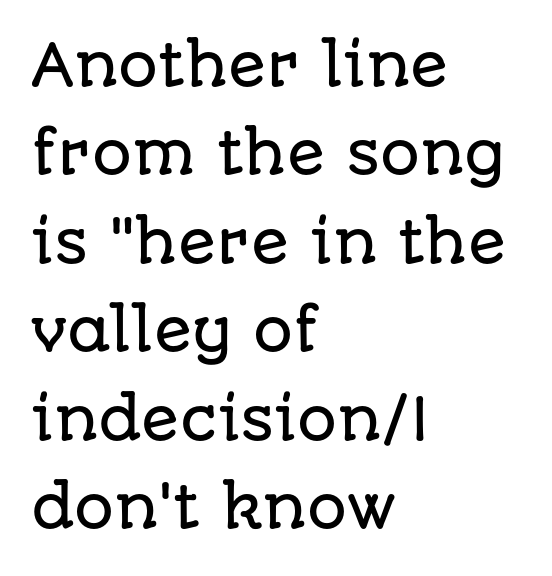
The image shows 56 px sans-serif type, upright; set left-aligned, normal line spacing (1.58x), normal letter spacing, not underlined; low stroke contrast and a large x-height.
